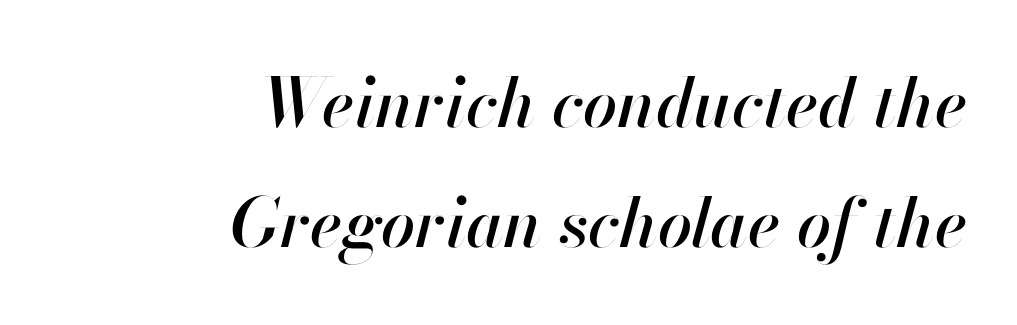
{"italic": "yes", "lean": "right", "slant_degrees": 13, "width": "normal", "stroke_contrast": "high", "x_height": "small", "monospaced": "no", "underline": "no", "align": "right", "line_spacing_ratio": 1.76, "letter_spacing": "normal", "letter_spacing_em": 0.0, "glyph_px": 68}
